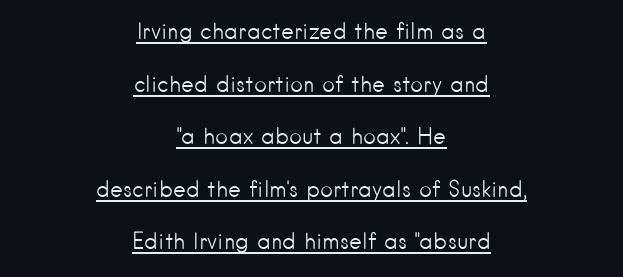
The image shows 22 px text type, upright; set centered, loose line spacing (2.39x), normal letter spacing, underlined.
